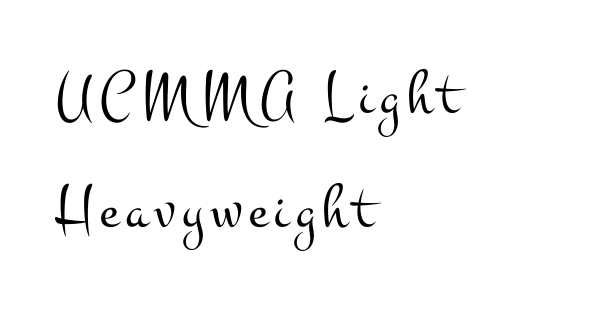
The image shows 63 px light, wide type; set left-aligned, line spacing 1.81x, not underlined; medium stroke contrast and a small x-height.
